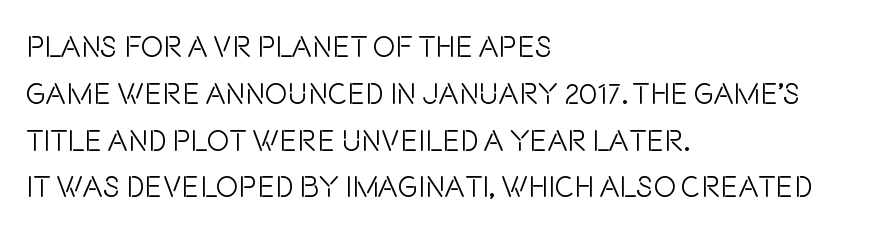
Q: Is the text bold? A: No.
Q: Is the text italic (slanted)? A: No, it is upright.
Q: Is the typeface a serif or a sans-serif typeface? A: Sans-serif.
Q: Is the text underlined? A: No.
Q: How is the paragraph aligned? A: Left-aligned.
Q: Is the spacing between letters normal or unusually wide? A: Normal.
Q: Is the spacing between lines tight, normal or loose? A: Normal.
Q: Width (condensed, normal, or wide)? A: Condensed.
Q: Stroke contrast? A: Low.
Q: x-height? A: Large.
Q: Monospaced? A: No.
